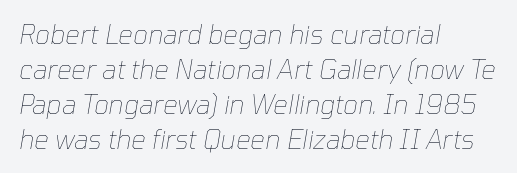
The image shows 26 px text type, italic (leaning right); set left-aligned, normal line spacing (1.34x), normal letter spacing, not underlined.
